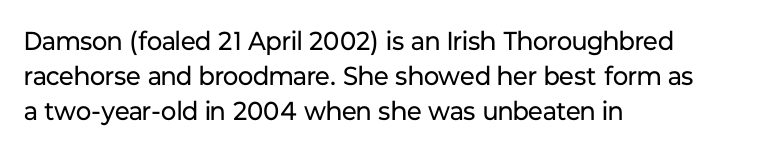
{"italic": "no", "bold": "no", "underline": "no", "align": "left", "line_spacing": "normal", "line_spacing_ratio": 1.34, "letter_spacing": "normal", "letter_spacing_em": 0.0, "glyph_px": 26}
